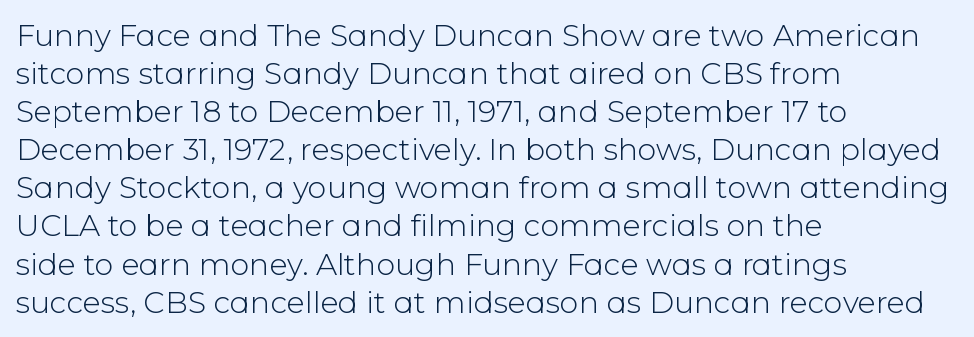
A clean baseline with only descenders dipping below it. A typesetter would mark this as roman, not italic. Looks like regular typesetting: each glyph gets only the width it needs. Compared with typical paragraphs, the rows here are spaced about the same. The passage shown is typeset with a sans-serif family.
